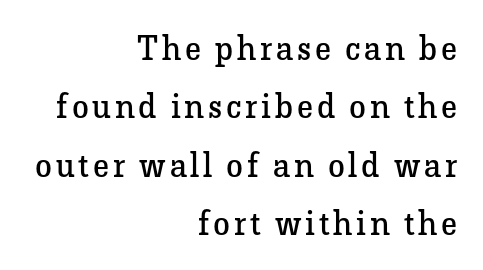
The image shows 34 px regular-weight serif type, upright; set right-aligned, line spacing 1.72x, not underlined; low stroke contrast and a medium x-height.
